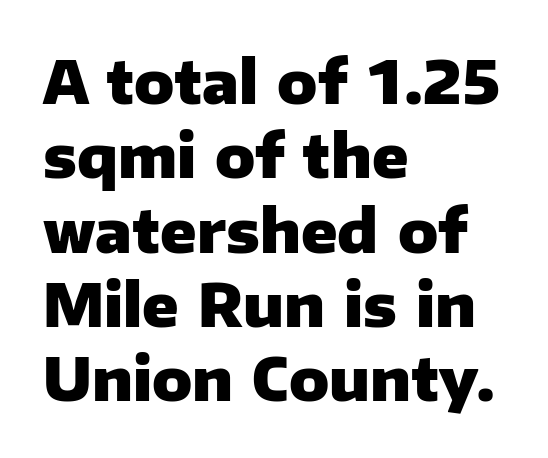
The image shows 59 px heavy sans-serif type, upright; set left-aligned, normal line spacing (1.26x), normal letter spacing, not underlined; low stroke contrast and a medium x-height.
